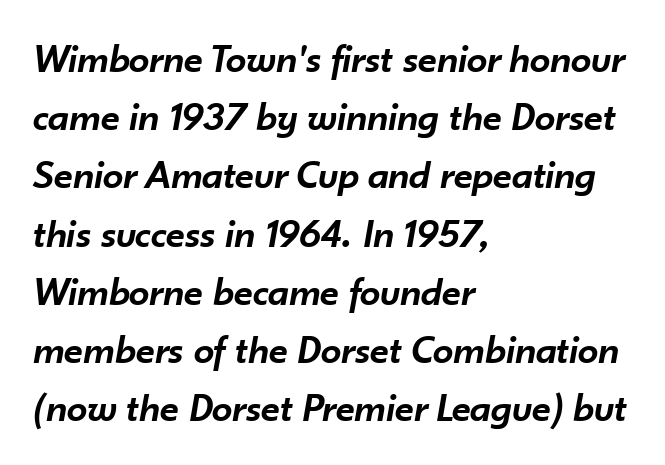
{"italic": "yes", "lean": "right", "slant_degrees": 10, "bold": "semi", "weight": "semibold", "width": "normal", "stroke_contrast": "low", "x_height": "small", "monospaced": "no", "underline": "no", "align": "left", "line_spacing": "normal", "line_spacing_ratio": 1.42, "letter_spacing": "normal", "letter_spacing_em": 0.0, "glyph_px": 41}
